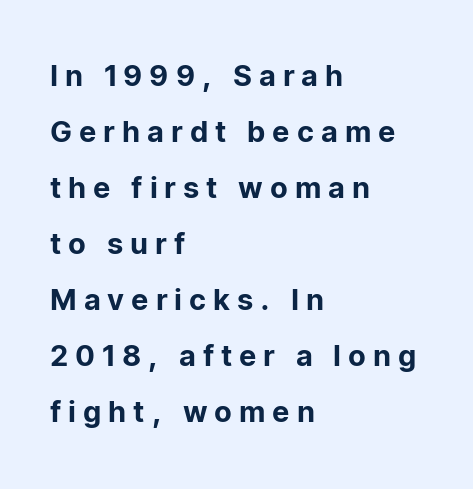
{"serif": "no", "italic": "no", "width": "normal", "stroke_contrast": "low", "x_height": "medium", "monospaced": "no", "underline": "no", "align": "left", "line_spacing": "loose", "line_spacing_ratio": 1.93, "letter_spacing": "wide", "letter_spacing_em": 0.24, "glyph_px": 29}
